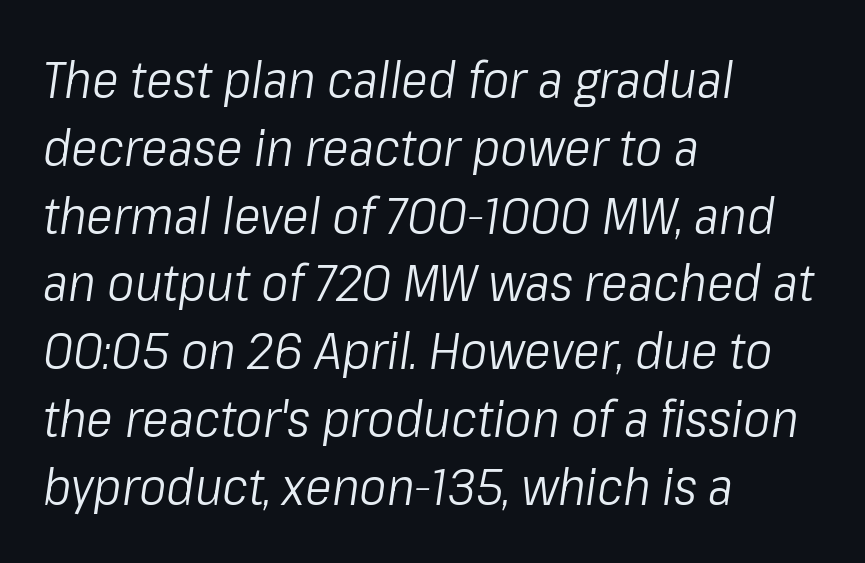
The image shows 51 px light, condensed type, italic (leaning right); set left-aligned, normal line spacing (1.33x), normal letter spacing, not underlined; low stroke contrast and a medium x-height.
